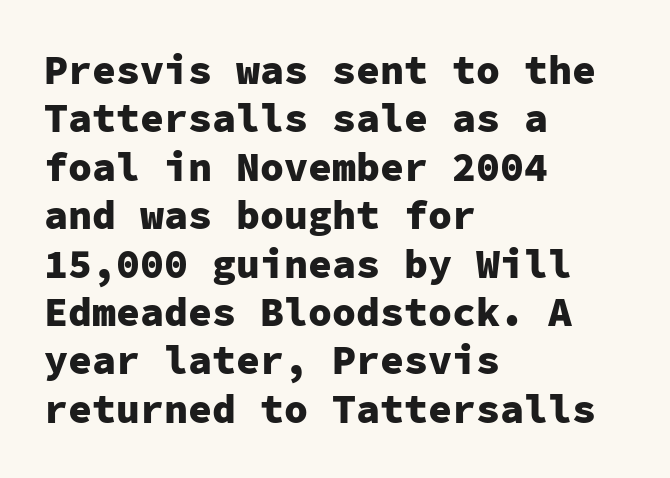
If you drew a line through each stem, it would be perfectly vertical. Horizontally, the lines are justified to the leading edge only. The letterforms sit shoulder to shoulder at normal distance. Stroke terminals: plain, sans-serif. Fixed-width glyphs throughout — classic coding-font behaviour. Typesetter's note: full bold, strokes at maximum text heaviness.
